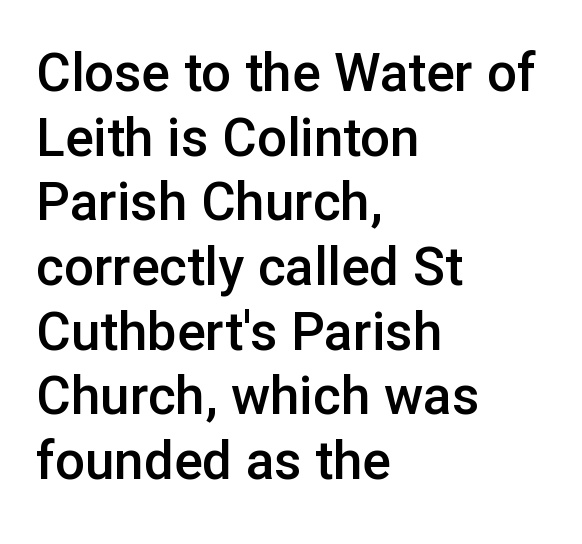
Q: Is the text bold? A: Semi-bold.
Q: Is the text italic (slanted)? A: No, it is upright.
Q: Is the typeface a serif or a sans-serif typeface? A: Sans-serif.
Q: Is the text underlined? A: No.
Q: How is the paragraph aligned? A: Left-aligned.
Q: Is the spacing between letters normal or unusually wide? A: Normal.
Q: Width (condensed, normal, or wide)? A: Normal.
Q: Stroke contrast? A: Low.
Q: x-height? A: Medium.
Q: Monospaced? A: No.
